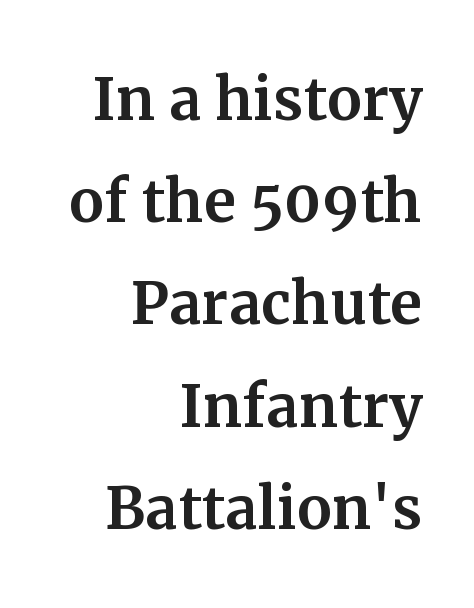
Q: Is the text italic (slanted)? A: No, it is upright.
Q: Is the typeface a serif or a sans-serif typeface? A: Serif.
Q: Is the text underlined? A: No.
Q: How is the paragraph aligned? A: Right-aligned.
Q: Is the spacing between letters normal or unusually wide? A: Normal.
Q: Is the spacing between lines tight, normal or loose? A: Normal.
Q: Width (condensed, normal, or wide)? A: Normal.
Q: Stroke contrast? A: Medium.
Q: x-height? A: Medium.
Q: Monospaced? A: No.
